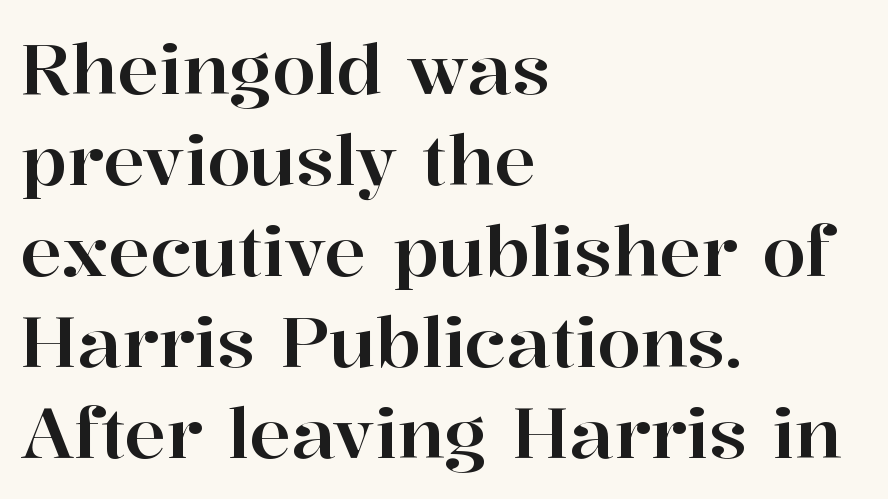
The image shows 70 px serif type, upright; set left-aligned, normal line spacing (1.3x), normal letter spacing, not underlined; high stroke contrast and a medium x-height.
